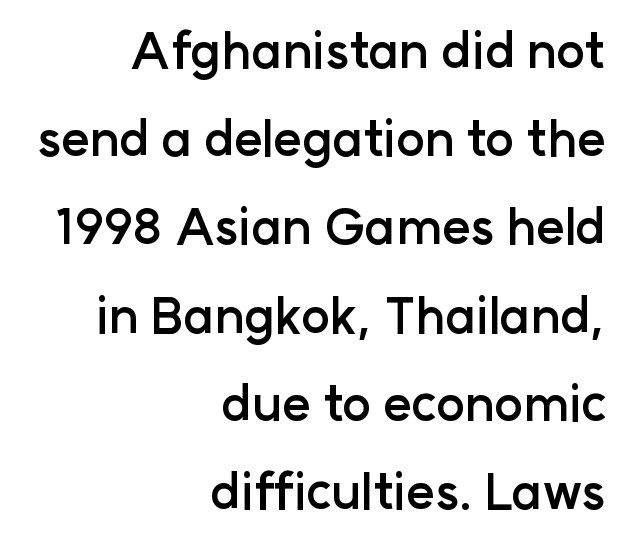
Q: Is the text bold? A: Yes.
Q: Is the text italic (slanted)? A: No, it is upright.
Q: Is the typeface a serif or a sans-serif typeface? A: Sans-serif.
Q: Is the text underlined? A: No.
Q: How is the paragraph aligned? A: Right-aligned.
Q: Is the spacing between letters normal or unusually wide? A: Normal.
Q: Width (condensed, normal, or wide)? A: Normal.
Q: Stroke contrast? A: Low.
Q: x-height? A: Medium.
Q: Monospaced? A: No.
